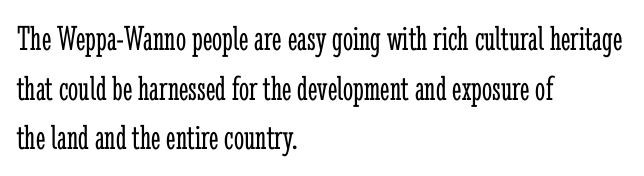
Nothing unusual about the tracking: characters are spaced as the font intends. Italic: no, the glyphs are upright roman. Descenders are the only things crossing below the line. Teacher's note: observe the even left margin — that is flush-left alignment. Proportional: the letters do not fall into vertical columns. The text was rendered using a seriffed face with decorative stroke endings.
